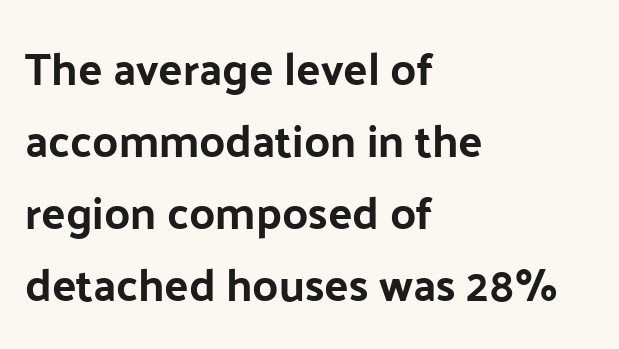
The image shows 45 px sans-serif type, upright; set left-aligned, normal line spacing (1.6x), normal letter spacing, not underlined; low stroke contrast and a medium x-height.
